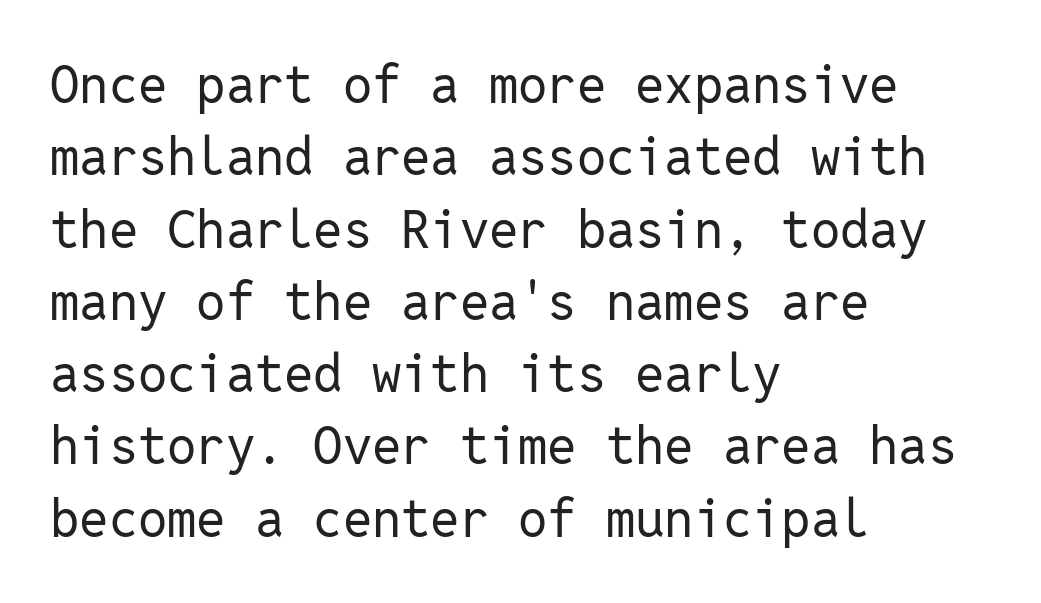
{"serif": "no", "italic": "no", "bold": "no", "weight": "regular", "width": "normal", "stroke_contrast": "low", "x_height": "medium", "monospaced": "yes", "underline": "no", "align": "left", "line_spacing": "normal", "line_spacing_ratio": 1.39, "letter_spacing": "normal", "letter_spacing_em": 0.0, "glyph_px": 52}
